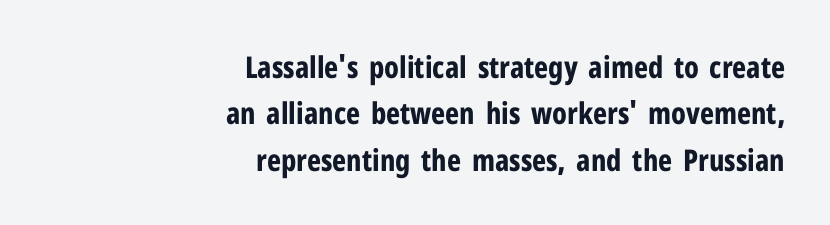
This sample has the flowing, uneven cadence of proportional lettering. The rag falls on the left side of this text block. Classification — sans serif. Honestly, there is no underline to notice here at all. Normally led — the rows are evenly, conventionally spaced.
